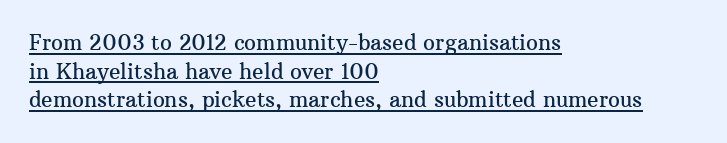
{"italic": "no", "underline": "yes", "align": "left", "line_spacing": "normal", "line_spacing_ratio": 1.36, "letter_spacing": "normal", "letter_spacing_em": 0.0, "glyph_px": 21}
